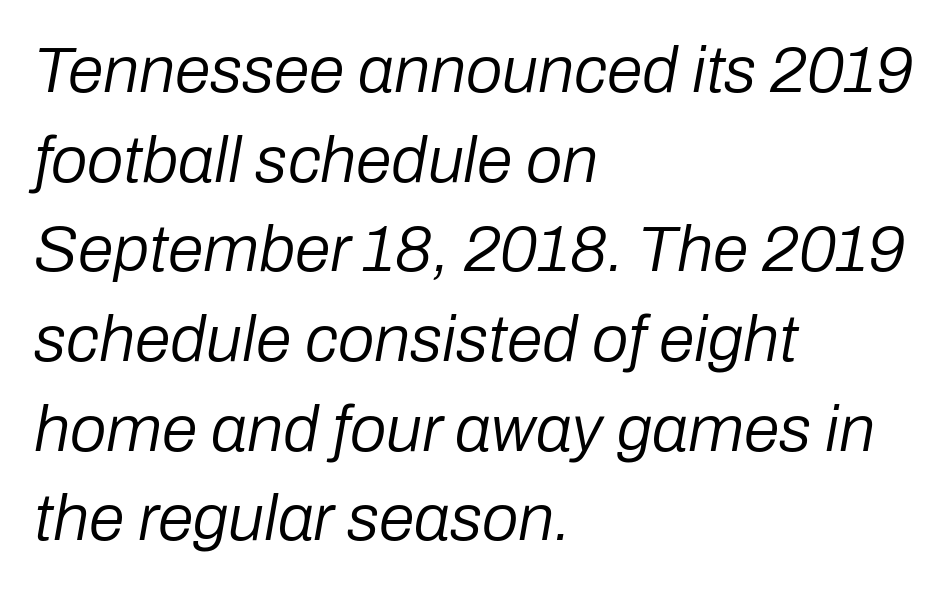
The image shows 65 px regular-weight type, italic (leaning right); set left-aligned, normal line spacing (1.38x), normal letter spacing, not underlined; low stroke contrast and a medium x-height.
